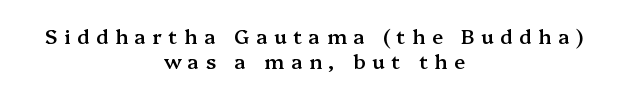
{"italic": "no", "bold": "semi", "underline": "no", "align": "center", "line_spacing_ratio": 1.23, "letter_spacing": "wide", "letter_spacing_em": 0.33, "glyph_px": 20}
